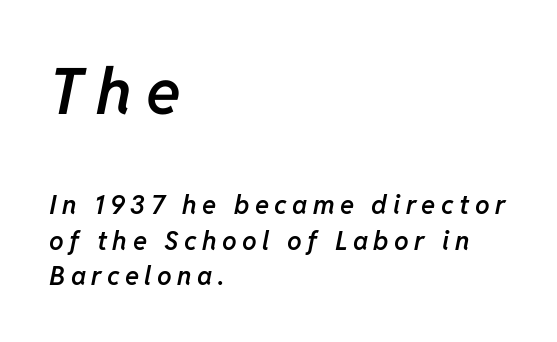
The image shows 64 px semibold type, italic (leaning right); set left-aligned, normal line spacing (1.36x), unusually wide letter spacing (+0.21 em), not underlined; the first (top) block is 2.46x larger; low stroke contrast and a medium x-height.
